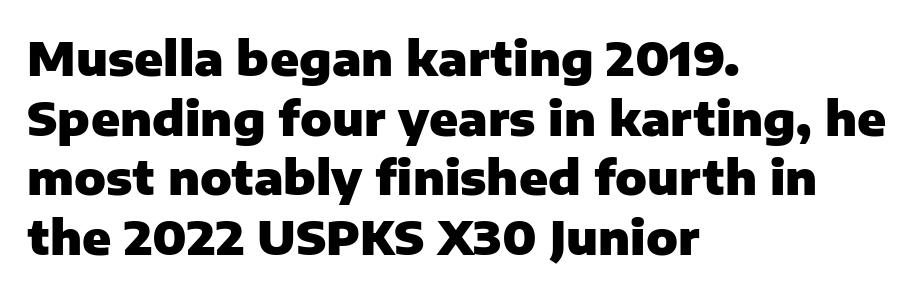
Thick stems and heavy bowls — unmistakably bold. Each letter keeps its own natural width here, so spacing adapts to shape. Successive baselines arrive at the customary interval. Type without underlining. Rendered with straight, roman letterforms. Is this a sans? Yes — the strokes have no serifs.
